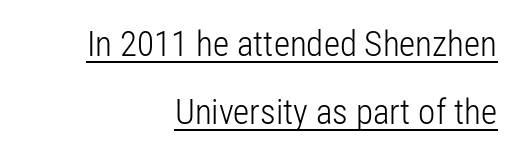
One-word summary of the alignment: right. You can see a thin bar hugging the bottom of the glyphs. Typographically, this falls in the sans-serif category. A roman cut, with each character standing at attention.
